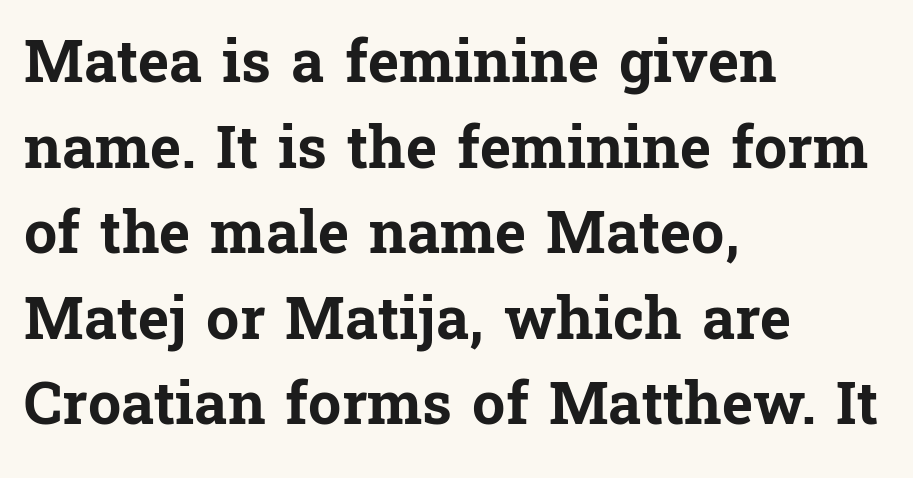
Q: Is the text bold? A: Yes.
Q: Is the text italic (slanted)? A: No, it is upright.
Q: Is the typeface a serif or a sans-serif typeface? A: Serif.
Q: Is the text underlined? A: No.
Q: How is the paragraph aligned? A: Left-aligned.
Q: Is the spacing between letters normal or unusually wide? A: Normal.
Q: Is the spacing between lines tight, normal or loose? A: Normal.
Q: Width (condensed, normal, or wide)? A: Normal.
Q: Stroke contrast? A: Low.
Q: x-height? A: Medium.
Q: Monospaced? A: No.
